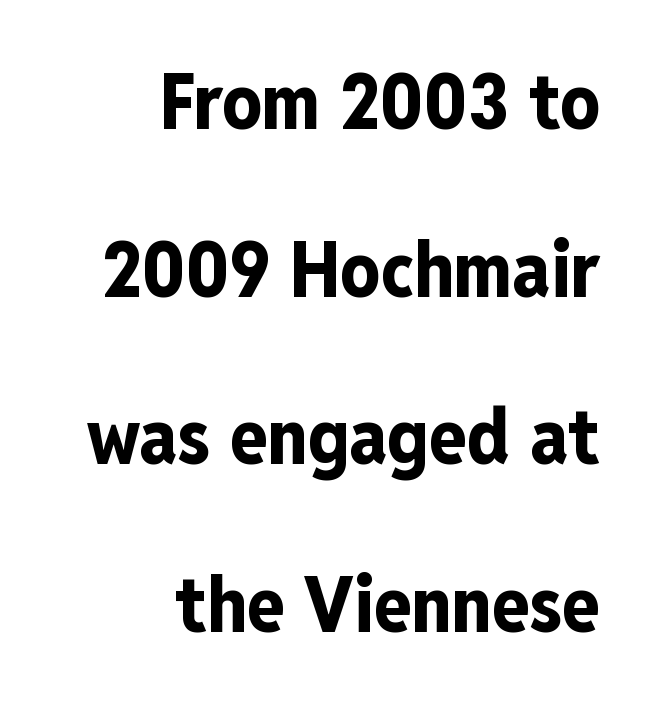
{"serif": "no", "italic": "no", "bold": "yes", "weight": "bold", "width": "condensed", "stroke_contrast": "low", "x_height": "medium", "monospaced": "no", "underline": "no", "align": "right", "line_spacing": "loose", "line_spacing_ratio": 2.15, "letter_spacing": "normal", "letter_spacing_em": 0.0, "glyph_px": 78}
